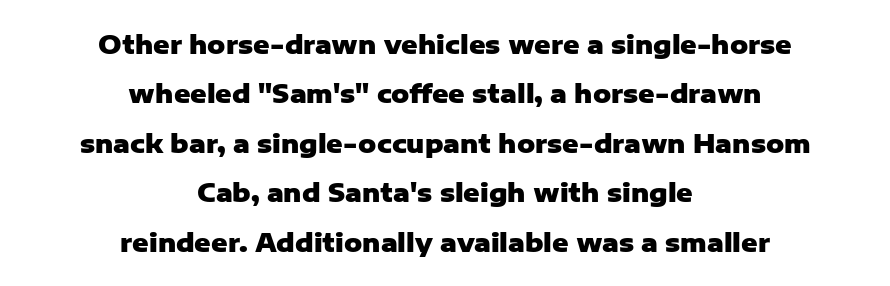
If you drew a line through each stem, it would be perfectly vertical. Bold? Absolutely — the strokes are thick and heavy. The rendering positions every line midway between the sides. The baseline area is clear. Is there much room between lines? Yes — plenty of vertical air separates them.
